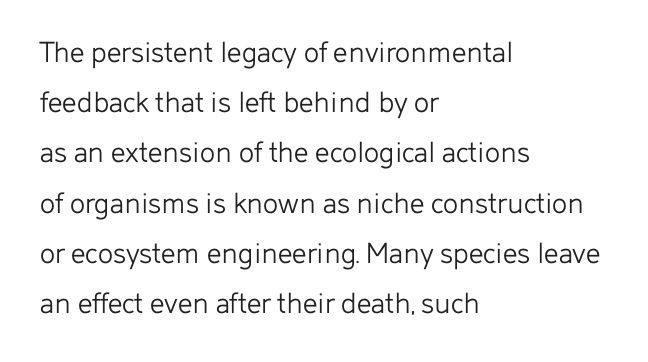
The image shows 32 px light sans-serif type, upright; set left-aligned, normal line spacing (1.57x), normal letter spacing, not underlined; low stroke contrast and a medium x-height.
